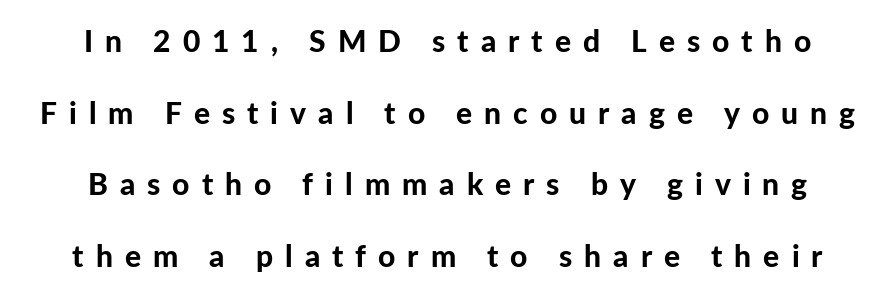
{"serif": "no", "italic": "no", "bold": "yes", "weight": "bold", "width": "normal", "stroke_contrast": "low", "x_height": "medium", "monospaced": "no", "underline": "no", "line_spacing": "loose", "line_spacing_ratio": 2.39, "letter_spacing": "wide", "letter_spacing_em": 0.4, "glyph_px": 30}
